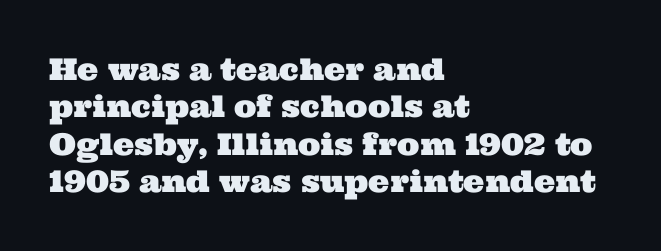
{"serif": "yes", "width": "wide", "stroke_contrast": "medium", "x_height": "medium", "monospaced": "no", "underline": "no", "align": "left", "line_spacing": "normal", "line_spacing_ratio": 1.25, "letter_spacing": "normal", "letter_spacing_em": 0.0, "glyph_px": 30}
